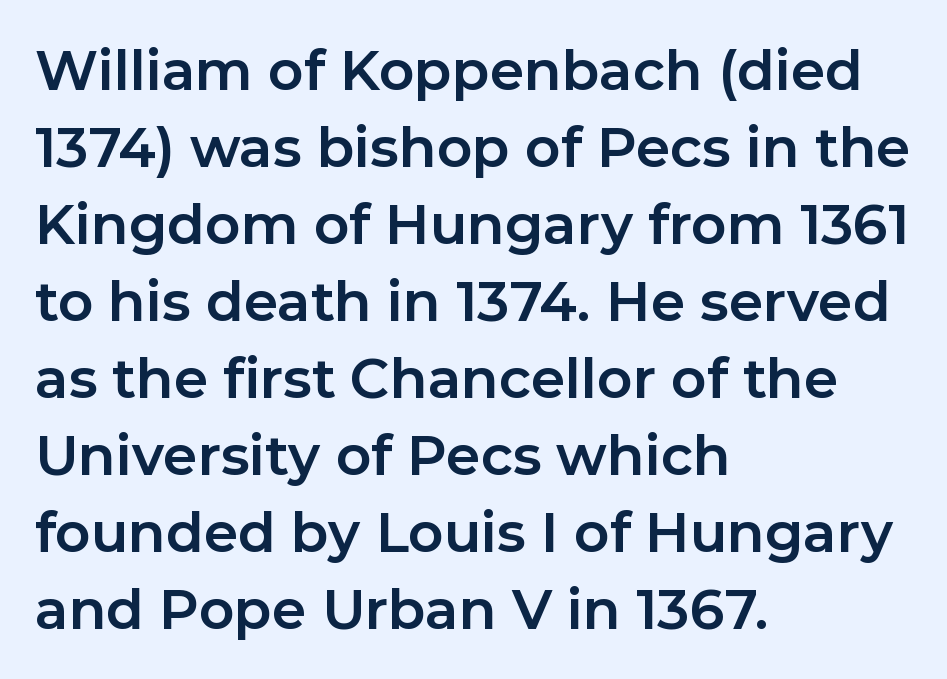
Each new line begins a customary step beneath the previous one. The sample has been set heavy, in full bold. A roman cut, with each character standing at attention. What kind of face is this? One without serifs — a sans.
